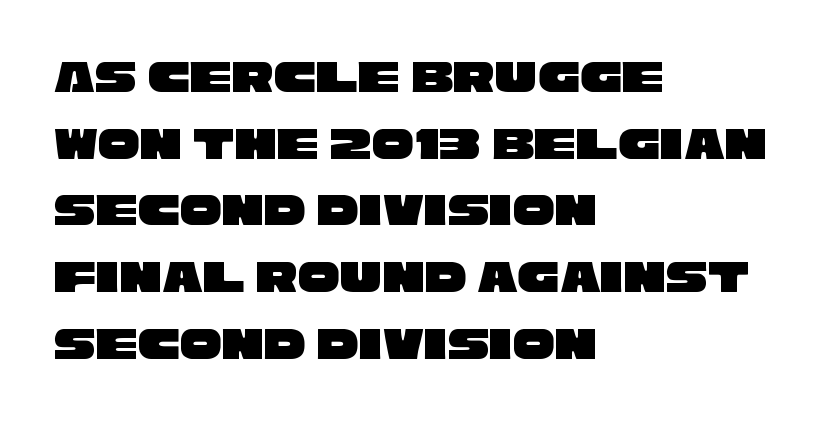
The image shows 47 px wide sans-serif type; set left-aligned, normal line spacing (1.42x), normal letter spacing, not underlined; low stroke contrast and a large x-height.
